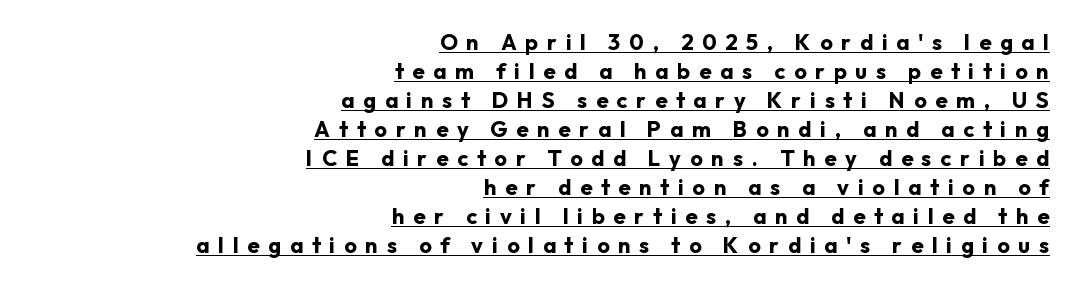
Look at the stroke-to-counter ratio: heavy, a bold. Quick note: not italic, upright. Students, observe the line beneath the letters — that is underlining. Leading: standard. Teacher's note: observe the even right margin — that is flush-right alignment. The tracking jumps out immediately: characters are airy and widely separated.
